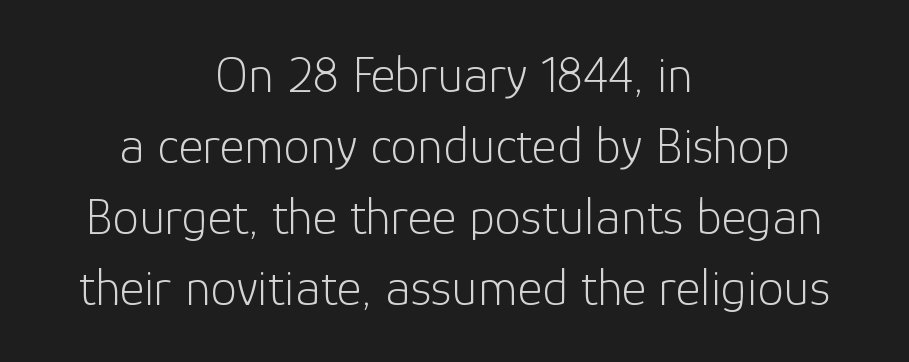
Each stroke keeps to a modest, everyday thickness or less. Do the characters align in a grid? No, the font is proportional. Do the letters lean? They stand straight. Nobody touched the tracking dial on this one. Reading down the column, the eye jumps a familiar distance to each next line. Layout note: lines centered.
